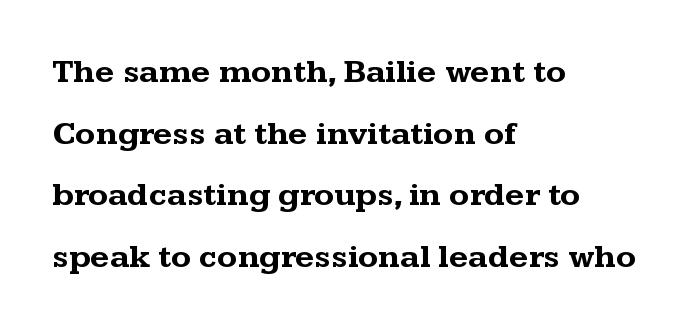
{"serif": "yes", "italic": "no", "bold": "yes", "weight": "bold", "width": "wide", "stroke_contrast": "medium", "x_height": "medium", "monospaced": "no", "underline": "no", "align": "left", "line_spacing_ratio": 1.87, "letter_spacing": "normal", "letter_spacing_em": 0.0, "glyph_px": 33}
